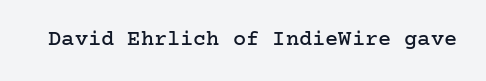
Q: Is the text italic (slanted)? A: No, it is upright.
Q: Is the text underlined? A: No.
Q: Is the spacing between letters normal or unusually wide? A: Normal.
